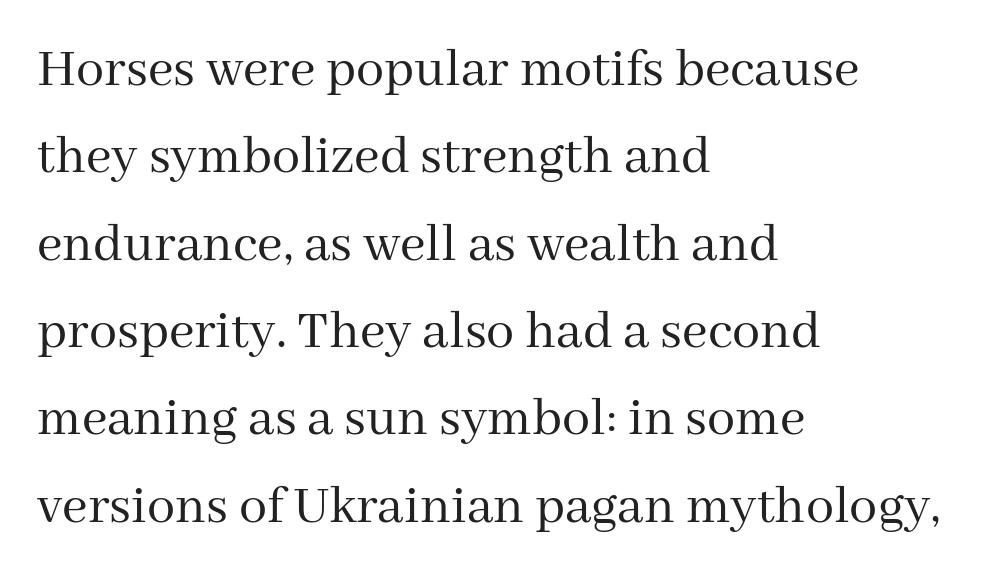
Q: Is the text bold? A: No.
Q: Is the text italic (slanted)? A: No, it is upright.
Q: Is the typeface a serif or a sans-serif typeface? A: Serif.
Q: Is the text underlined? A: No.
Q: How is the paragraph aligned? A: Left-aligned.
Q: Is the spacing between letters normal or unusually wide? A: Normal.
Q: Is the spacing between lines tight, normal or loose? A: Normal.
Q: Width (condensed, normal, or wide)? A: Normal.
Q: Stroke contrast? A: Medium.
Q: x-height? A: Medium.
Q: Monospaced? A: No.
